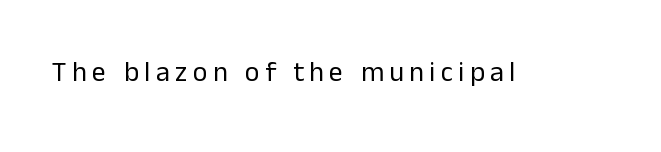
Q: Is the text bold? A: No.
Q: Is the text italic (slanted)? A: No, it is upright.
Q: Is the typeface a serif or a sans-serif typeface? A: Sans-serif.
Q: Is the text underlined? A: No.
Q: Width (condensed, normal, or wide)? A: Normal.
Q: Stroke contrast? A: Low.
Q: x-height? A: Medium.
Q: Monospaced? A: No.
